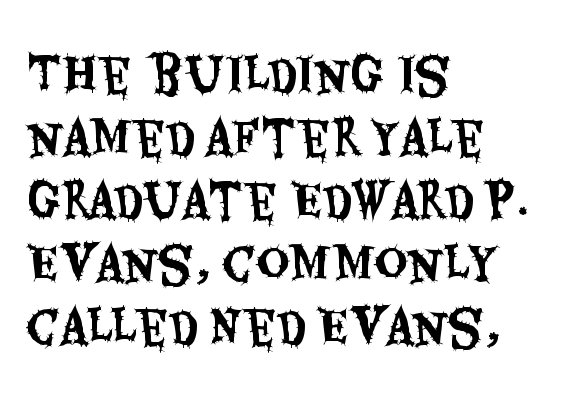
{"serif": "no", "italic": "no", "width": "condensed", "stroke_contrast": "medium", "x_height": "large", "monospaced": "no", "underline": "no", "align": "left", "line_spacing": "normal", "line_spacing_ratio": 1.37, "letter_spacing": "normal", "letter_spacing_em": 0.0, "glyph_px": 46}
